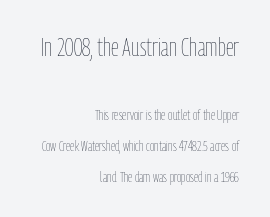
The image shows 25 px text type, upright; set right-aligned, loose line spacing (2.2x), normal letter spacing, not underlined; the first (top) block is 1.79x larger.
